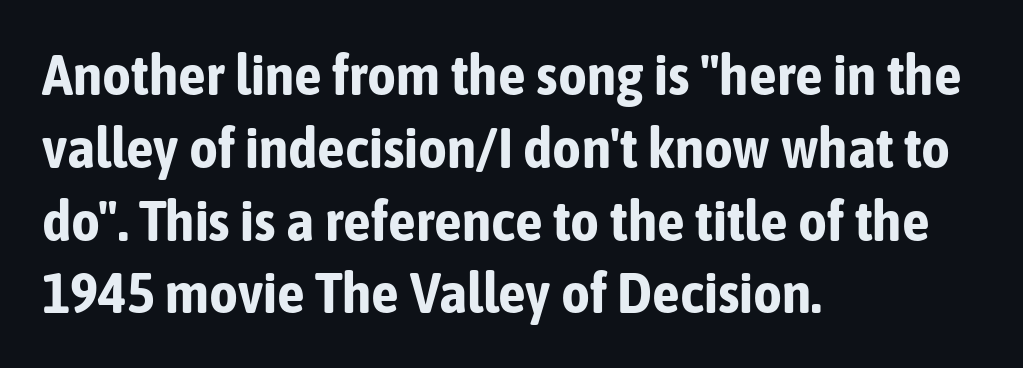
The image shows 56 px bold, condensed sans-serif type, upright; set left-aligned, normal line spacing (1.3x), normal letter spacing, not underlined; low stroke contrast and a medium x-height.
